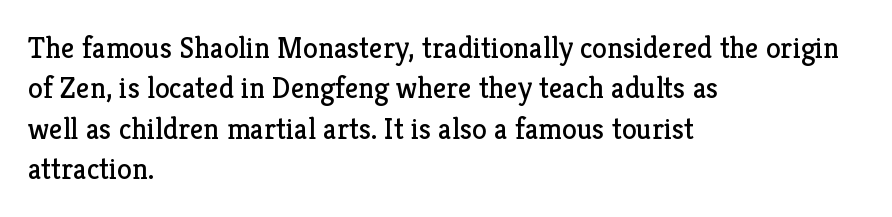
Think of a printed novel: that variable character pitch is what you see here. Glyph-to-glyph distance matches everyday printed text. The space directly below the letters is spotless. Characters remain perfectly vertical along every line. Nothing heavy about these letters — not bold at all.
